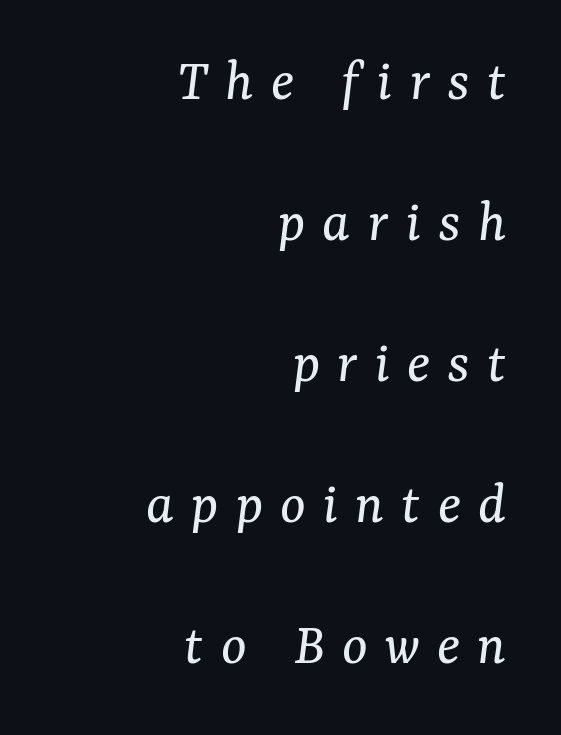
Caption: multi-line text, flush right, ragged left. The characters display serif detailing at their extremities. A great deal of white space separates one row of letters from the next. The area under the type is left untouched. Is this a fixed-width face? No — the glyphs have proportional, varying widths.
